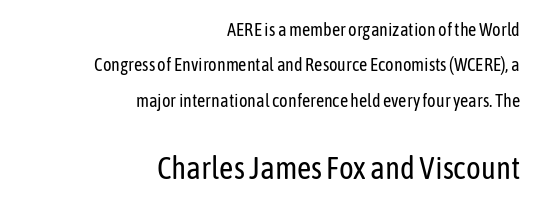
Lines of text with bare space underneath. The rendering uses a large line-height, opening up the rows. These lines stack with their right ends in a neat column. The letters stand upright; this is a roman face.
